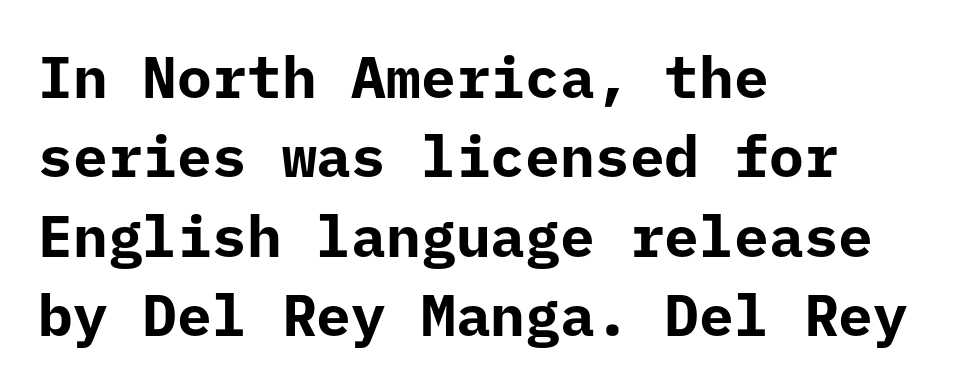
Every character here occupies the same horizontal width, giving the sample a typewriter-like rhythm. Grotesque or geometric, the face here clearly has no serifs. Quick note: underline off. Stroke thickness is high; the sample reads as a true bold.
